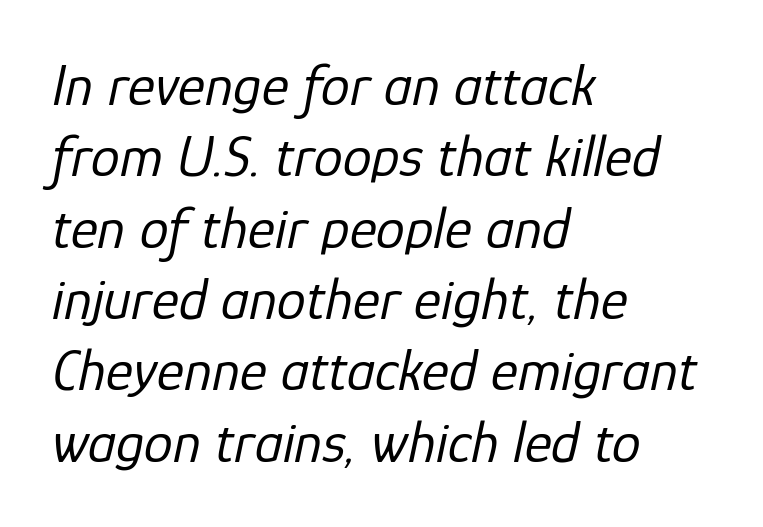
Q: Is the text bold? A: No.
Q: Is the text italic (slanted)? A: Yes, it leans right by about 12 degrees.
Q: Is the text underlined? A: No.
Q: How is the paragraph aligned? A: Left-aligned.
Q: Is the spacing between letters normal or unusually wide? A: Normal.
Q: Width (condensed, normal, or wide)? A: Normal.
Q: Stroke contrast? A: Low.
Q: x-height? A: Medium.
Q: Monospaced? A: No.
